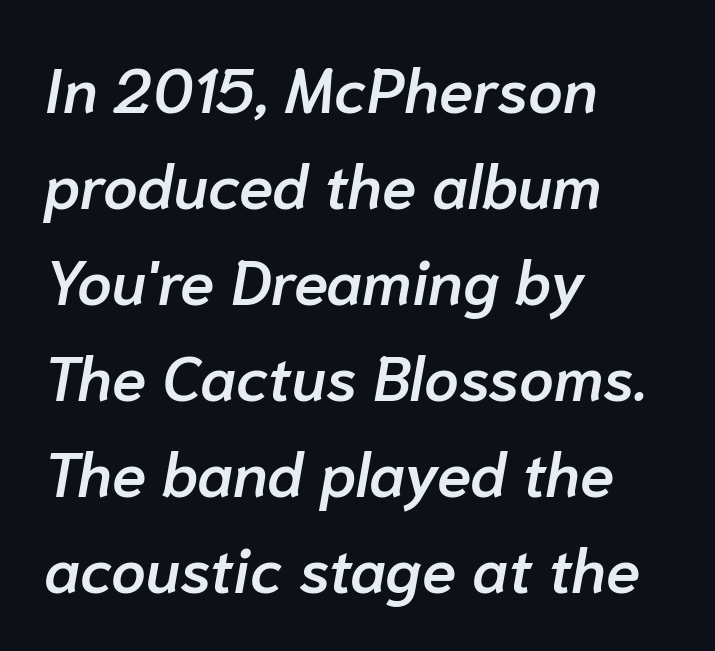
Q: Is the text bold? A: Semi-bold.
Q: Is the text italic (slanted)? A: Yes, it leans right by about 10 degrees.
Q: Is the text underlined? A: No.
Q: How is the paragraph aligned? A: Left-aligned.
Q: Is the spacing between letters normal or unusually wide? A: Normal.
Q: Is the spacing between lines tight, normal or loose? A: Normal.
Q: Width (condensed, normal, or wide)? A: Normal.
Q: Stroke contrast? A: Low.
Q: x-height? A: Medium.
Q: Monospaced? A: No.
